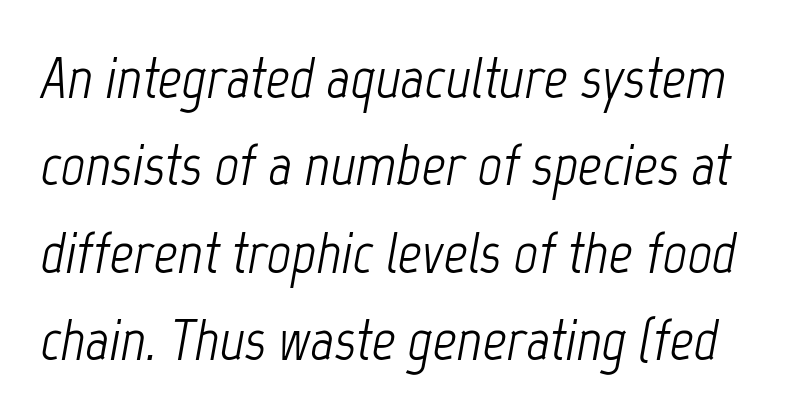
Q: Is the text bold? A: No.
Q: Is the text italic (slanted)? A: Yes, it leans right by about 12 degrees.
Q: Is the text underlined? A: No.
Q: Is the spacing between letters normal or unusually wide? A: Normal.
Q: Is the spacing between lines tight, normal or loose? A: Normal.
Q: Width (condensed, normal, or wide)? A: Condensed.
Q: Stroke contrast? A: Low.
Q: x-height? A: Medium.
Q: Monospaced? A: No.
